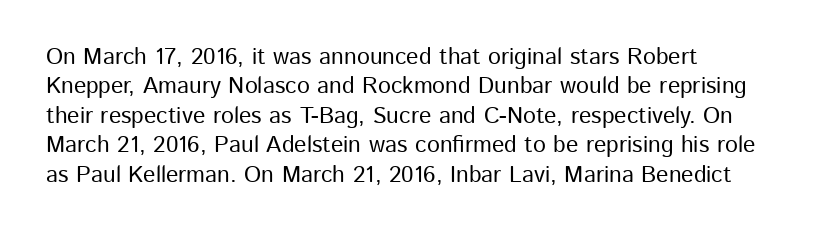
The image shows 23 px text type, upright; set left-aligned, normal line spacing (1.28x), normal letter spacing, not underlined.
